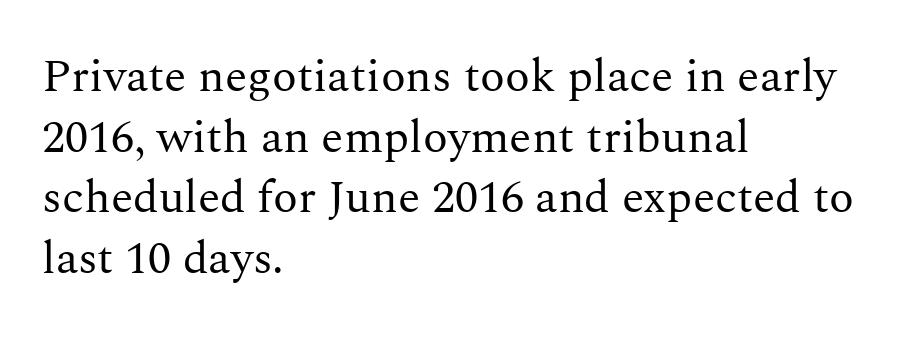
{"serif": "yes", "italic": "no", "bold": "no", "weight": "regular", "width": "normal", "stroke_contrast": "medium", "x_height": "medium", "monospaced": "no", "underline": "no", "align": "left", "line_spacing": "normal", "line_spacing_ratio": 1.32, "letter_spacing": "normal", "letter_spacing_em": 0.0, "glyph_px": 46}
